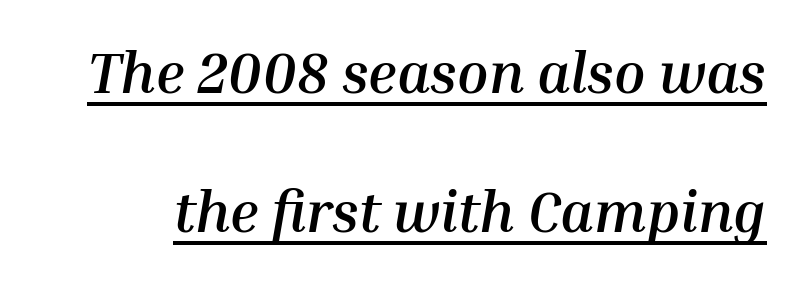
The image shows 57 px semibold type, italic (leaning right); set loose line spacing (2.44x), normal letter spacing, underlined; medium stroke contrast and a medium x-height.
